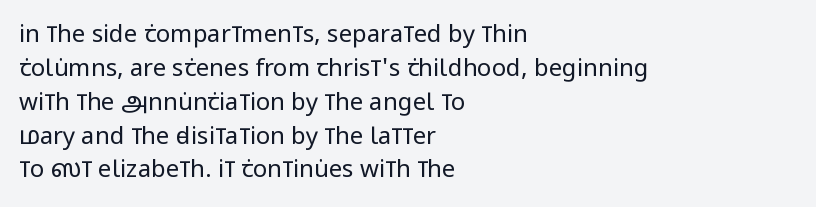
The image shows 24 px text type, upright; set left-aligned, normal line spacing (1.41x), normal letter spacing, not underlined.
